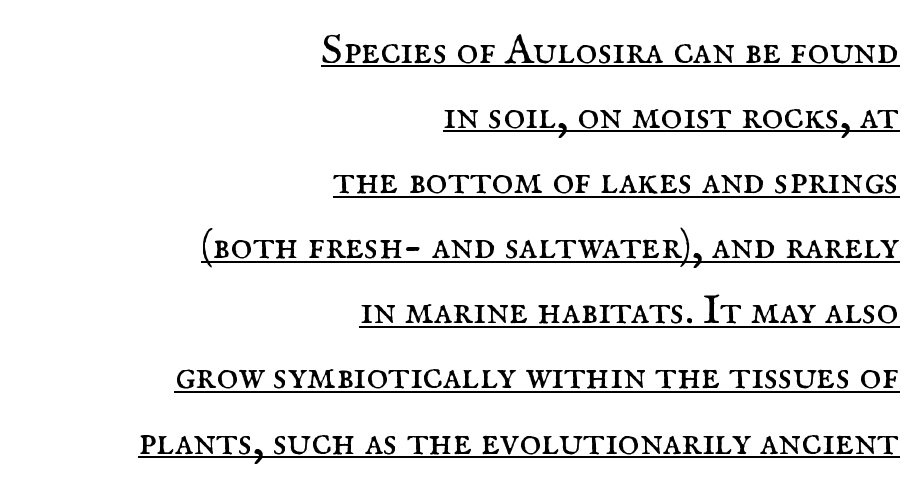
{"serif": "yes", "italic": "no", "bold": "no", "weight": "regular", "width": "normal", "stroke_contrast": "medium", "x_height": "small", "monospaced": "no", "underline": "yes", "align": "right", "line_spacing": "normal", "line_spacing_ratio": 1.55, "letter_spacing": "normal", "letter_spacing_em": 0.0, "glyph_px": 42}
